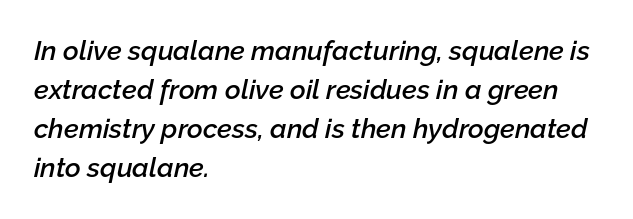
Q: Is the text bold? A: Semi-bold.
Q: Is the text italic (slanted)? A: Yes, it leans right by about 12 degrees.
Q: Is the text underlined? A: No.
Q: How is the paragraph aligned? A: Left-aligned.
Q: Is the spacing between letters normal or unusually wide? A: Normal.
Q: Is the spacing between lines tight, normal or loose? A: Normal.
